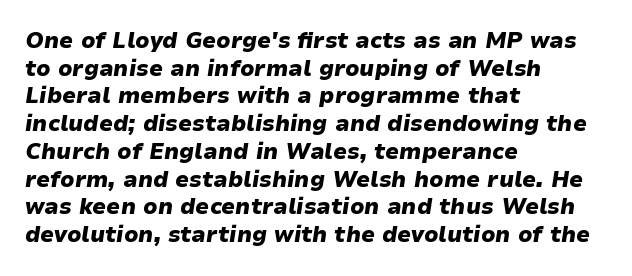
Q: Is the text bold? A: Yes.
Q: Is the text italic (slanted)? A: Yes, it leans right by about 9 degrees.
Q: Is the text underlined? A: No.
Q: How is the paragraph aligned? A: Left-aligned.
Q: Is the spacing between letters normal or unusually wide? A: Normal.
Q: Is the spacing between lines tight, normal or loose? A: Normal.
